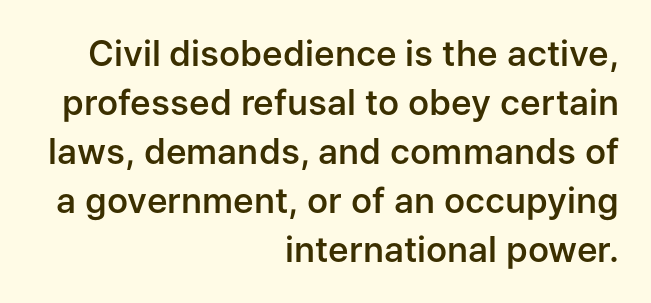
Q: Is the text bold? A: Semi-bold.
Q: Is the text italic (slanted)? A: No, it is upright.
Q: Is the typeface a serif or a sans-serif typeface? A: Sans-serif.
Q: Is the text underlined? A: No.
Q: How is the paragraph aligned? A: Right-aligned.
Q: Is the spacing between letters normal or unusually wide? A: Normal.
Q: Is the spacing between lines tight, normal or loose? A: Normal.
Q: Width (condensed, normal, or wide)? A: Normal.
Q: Stroke contrast? A: Low.
Q: x-height? A: Medium.
Q: Monospaced? A: No.
